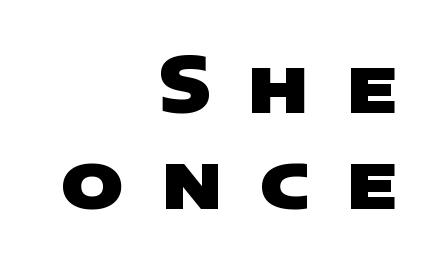
{"serif": "no", "bold": "yes", "weight": "heavy", "width": "wide", "stroke_contrast": "low", "x_height": "large", "monospaced": "no", "underline": "no", "align": "right", "line_spacing": "normal", "line_spacing_ratio": 1.26, "letter_spacing": "wide", "letter_spacing_em": 0.48, "glyph_px": 76}
